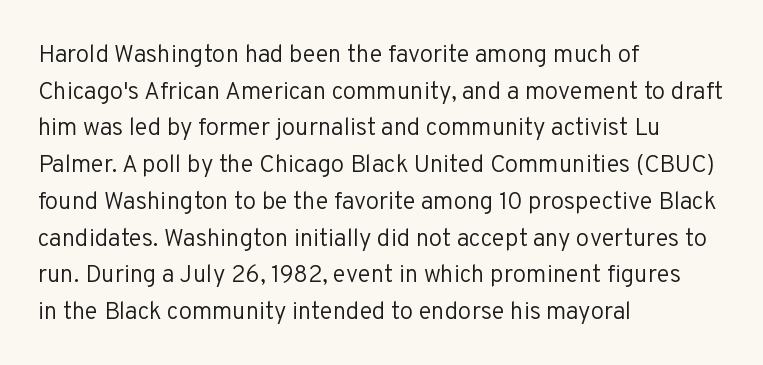
Q: Is the text bold? A: No.
Q: Is the text italic (slanted)? A: No, it is upright.
Q: Is the text underlined? A: No.
Q: How is the paragraph aligned? A: Left-aligned.
Q: Is the spacing between letters normal or unusually wide? A: Normal.
Q: Is the spacing between lines tight, normal or loose? A: Normal.
